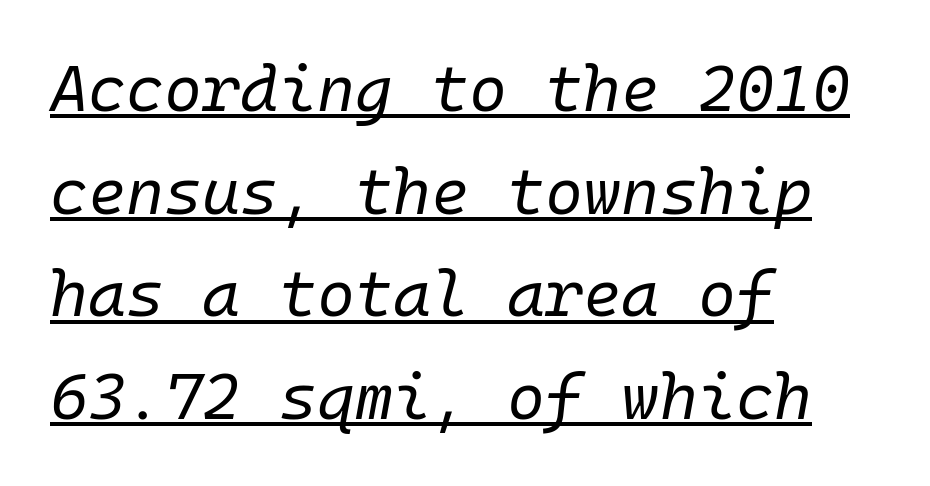
Default kerning and tracking; the words read as compact shapes. Compared with typical paragraphs, the rows here are spaced about the same. What decoration does the sample have? An underline. The letters are slanted; this is an italic face. Teacher's note: observe the even left margin — that is flush-left alignment.
